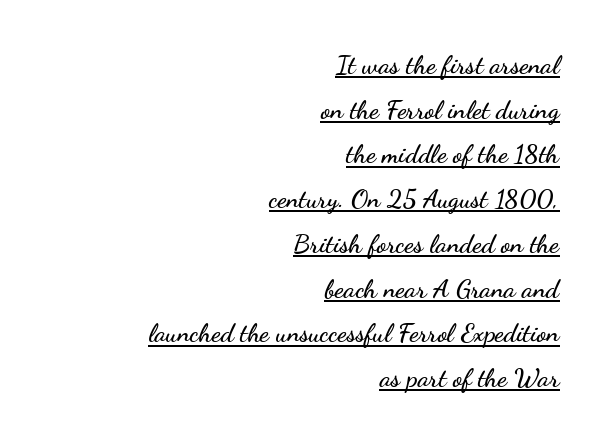
Q: Is the text italic (slanted)? A: Yes.
Q: Is the text underlined? A: Yes.
Q: How is the paragraph aligned? A: Right-aligned.
Q: Is the spacing between letters normal or unusually wide? A: Normal.
